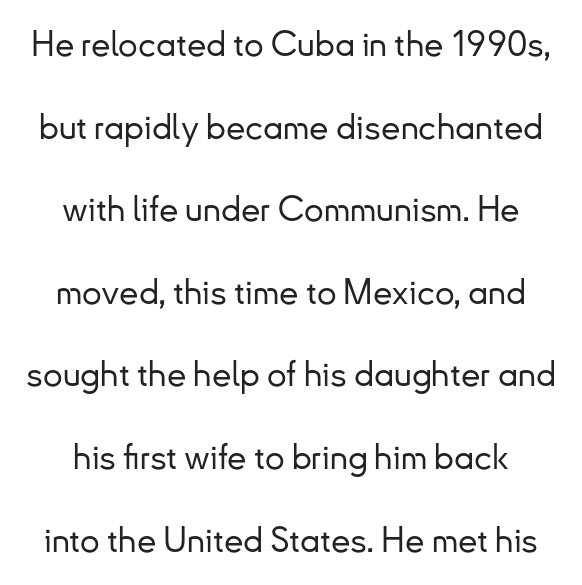
Q: Is the text italic (slanted)? A: No, it is upright.
Q: Is the typeface a serif or a sans-serif typeface? A: Sans-serif.
Q: Is the text underlined? A: No.
Q: Is the spacing between letters normal or unusually wide? A: Normal.
Q: Is the spacing between lines tight, normal or loose? A: Loose.
Q: Width (condensed, normal, or wide)? A: Normal.
Q: Stroke contrast? A: Low.
Q: x-height? A: Small.
Q: Monospaced? A: No.
